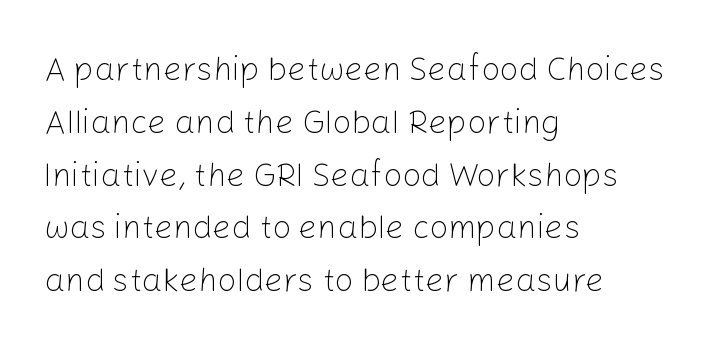
{"serif": "no", "italic": "no", "bold": "no", "weight": "light", "width": "normal", "stroke_contrast": "low", "x_height": "medium", "monospaced": "no", "underline": "no", "align": "left", "line_spacing": "normal", "line_spacing_ratio": 1.6, "letter_spacing": "normal", "letter_spacing_em": 0.0, "glyph_px": 33}
